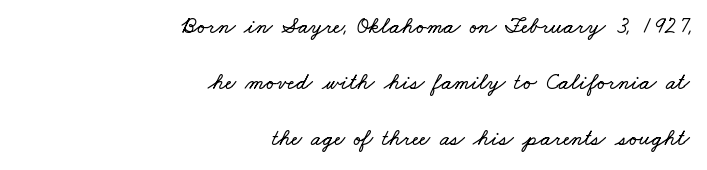
Line ends are locked; line starts wander. What's the leading like? Stretched, with rows far apart. Plain, unruled lines of type. The gaps between neighbouring characters are ordinary and unremarkable.
